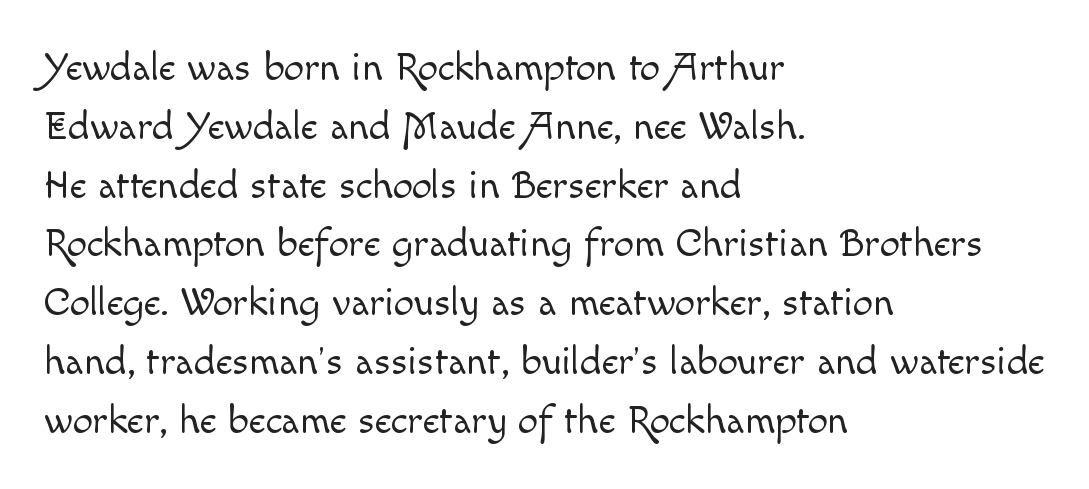
The image shows 40 px light type, upright; set left-aligned, normal line spacing (1.47x), normal letter spacing, not underlined; a small x-height.
